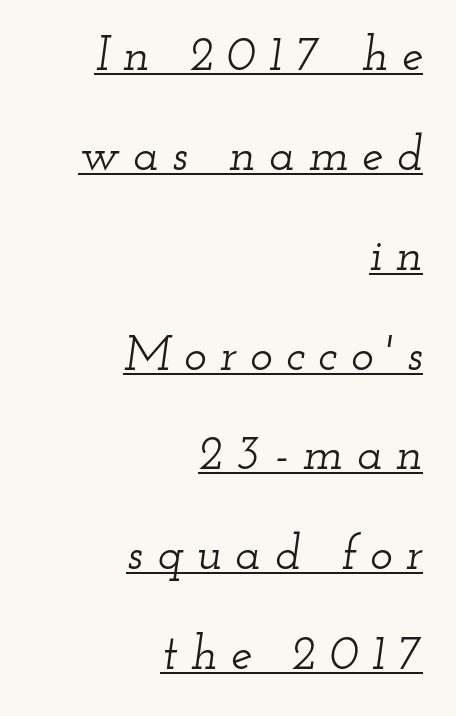
{"serif": "yes", "italic": "yes", "lean": "right", "slant_degrees": 12, "width": "wide", "stroke_contrast": "low", "x_height": "small", "monospaced": "no", "underline": "yes", "align": "right", "line_spacing": "loose", "line_spacing_ratio": 2.08, "letter_spacing": "wide", "letter_spacing_em": 0.28, "glyph_px": 48}
